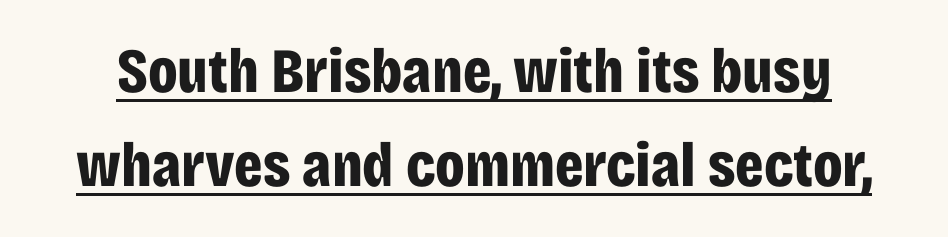
{"serif": "no", "italic": "no", "bold": "yes", "weight": "bold", "width": "condensed", "stroke_contrast": "low", "x_height": "large", "monospaced": "no", "underline": "yes", "line_spacing": "normal", "line_spacing_ratio": 1.49, "letter_spacing": "normal", "letter_spacing_em": 0.0, "glyph_px": 63}
